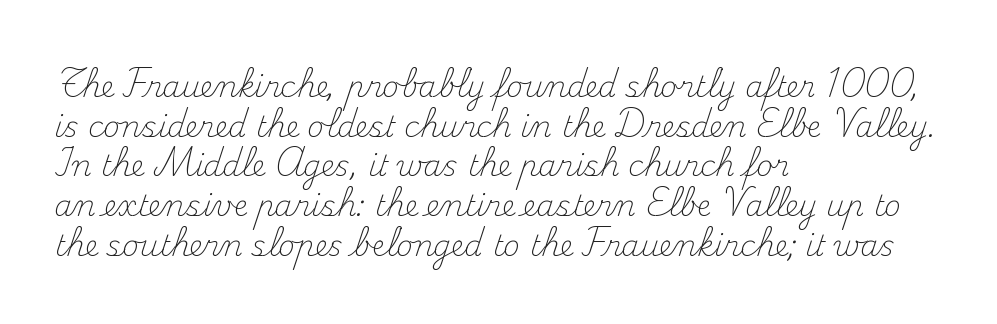
The image shows 29 px light serif type; set left-aligned, normal line spacing (1.37x), normal letter spacing, not underlined; medium stroke contrast and a small x-height.
